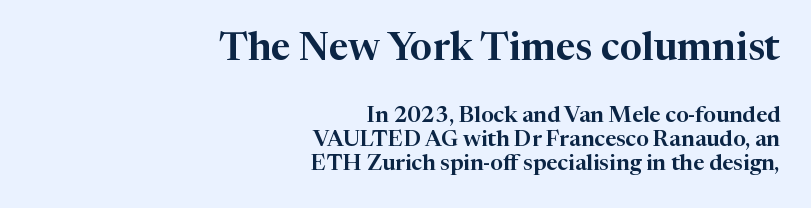
The rendering anchors every line to the right-hand side. Each letter keeps its own natural width here, so spacing adapts to shape. Regarding leading, the lines here are crowded together. The words here are not underlined.
